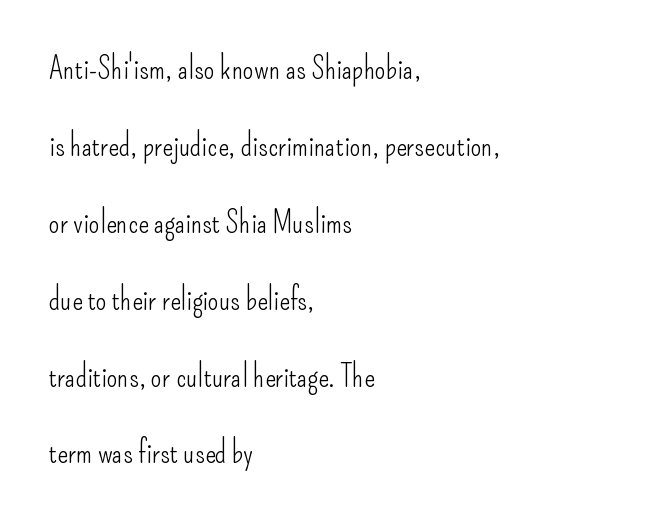
The image shows 31 px light, condensed sans-serif type, upright; set left-aligned, loose line spacing (2.48x), normal letter spacing, not underlined; low stroke contrast and a small x-height.
